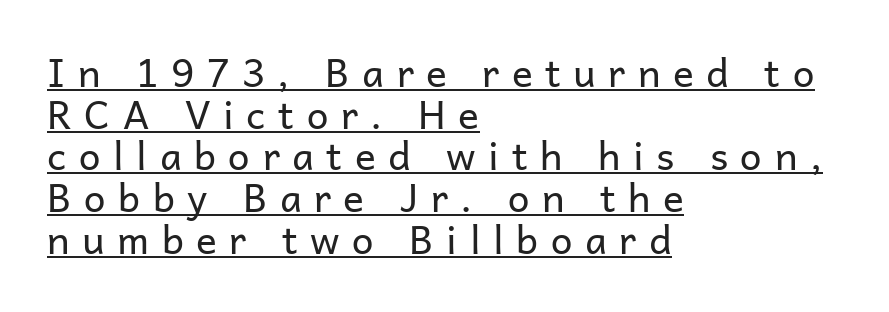
Q: Is the text bold? A: No.
Q: Is the text italic (slanted)? A: No, it is upright.
Q: Is the typeface a serif or a sans-serif typeface? A: Sans-serif.
Q: Is the text underlined? A: Yes.
Q: How is the paragraph aligned? A: Left-aligned.
Q: Is the spacing between letters normal or unusually wide? A: Unusually wide.
Q: Is the spacing between lines tight, normal or loose? A: Tight.
Q: Width (condensed, normal, or wide)? A: Normal.
Q: Stroke contrast? A: Low.
Q: x-height? A: Medium.
Q: Monospaced? A: No.
